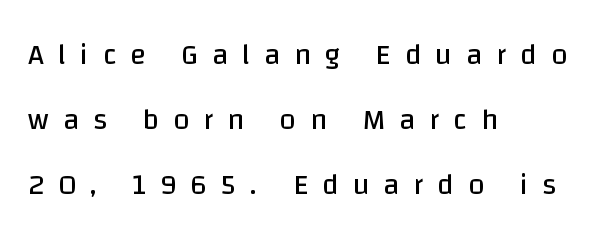
The image shows 29 px regular-weight sans-serif type, upright; set left-aligned, loose line spacing (2.24x), unusually wide letter spacing (+0.49 em), not underlined; low stroke contrast and a large x-height.
